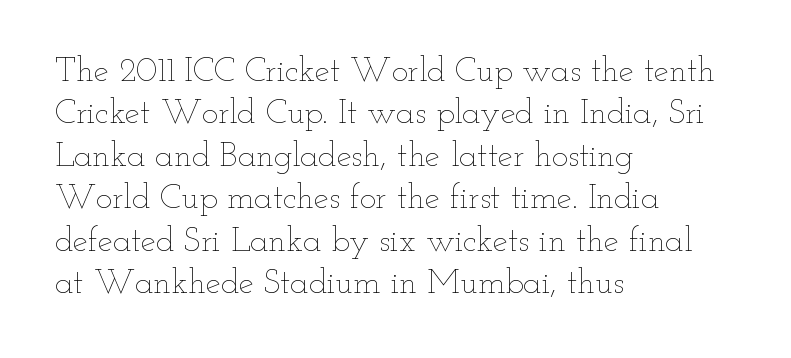
The image shows 34 px thin, wide type, upright; set left-aligned, normal line spacing (1.25x), normal letter spacing, not underlined; low stroke contrast and a small x-height.
